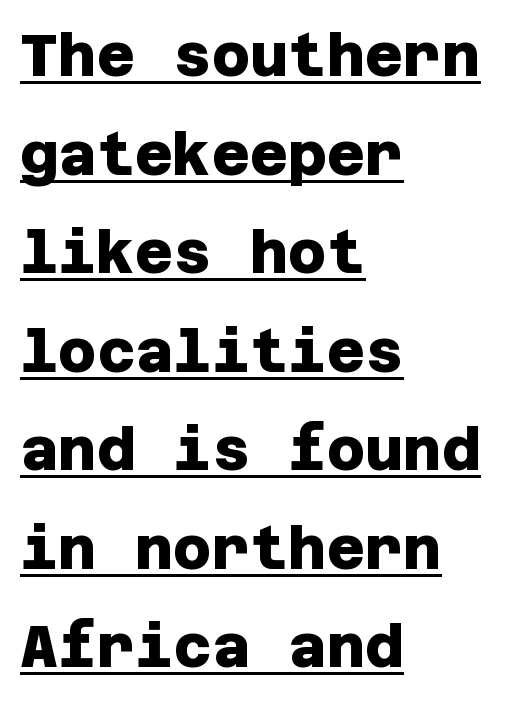
The image shows 59 px heavy sans-serif type; set left-aligned, normal line spacing (1.67x), normal letter spacing, underlined; low stroke contrast and a large x-height.
